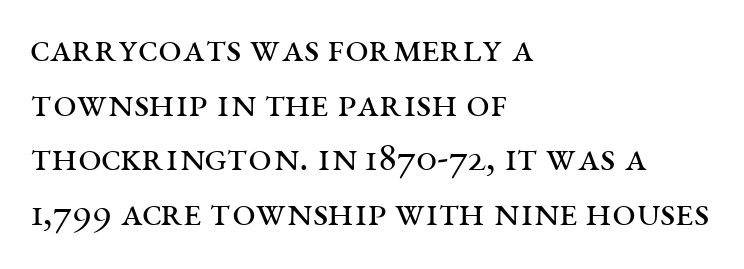
{"serif": "yes", "italic": "no", "bold": "no", "weight": "regular", "width": "wide", "stroke_contrast": "medium", "x_height": "large", "monospaced": "no", "underline": "no", "align": "left", "line_spacing": "normal", "line_spacing_ratio": 1.3, "letter_spacing": "normal", "letter_spacing_em": 0.0, "glyph_px": 42}
